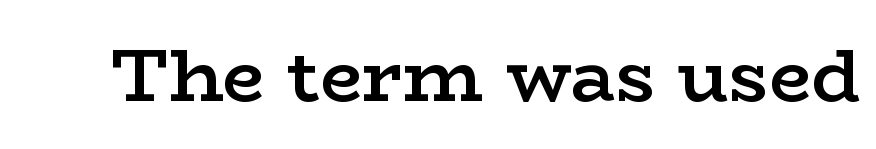
The image shows 75 px semibold, wide serif type, upright; set normal letter spacing, not underlined; low stroke contrast and a medium x-height.
